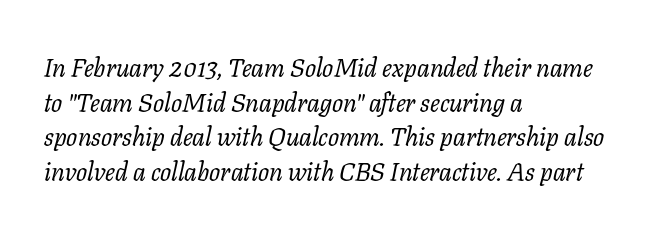
The image shows 26 px text type, italic (leaning right); set left-aligned, normal line spacing (1.33x), normal letter spacing, not underlined.
